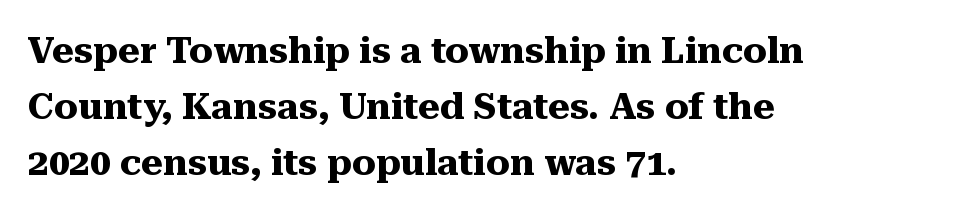
The lines are quadded left. Regarding serifs, this sample has them. Vertical strokes here are truly vertical. Short note: letters normally spaced. Honestly, the row spacing looks completely unremarkable.
